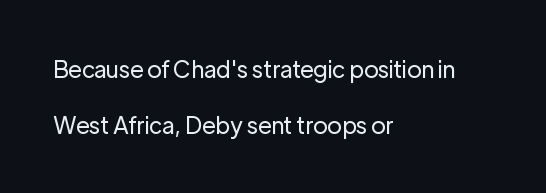
{"italic": "no", "bold": "no", "underline": "no", "align": "left", "line_spacing": "loose", "line_spacing_ratio": 2.42, "letter_spacing": "normal", "letter_spacing_em": 0.0, "glyph_px": 23}
